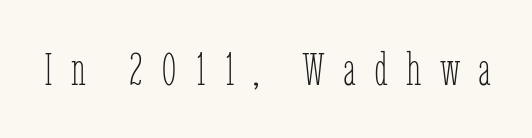
{"italic": "no", "bold": "no", "weight": "thin", "width": "condensed", "stroke_contrast": "low", "x_height": "medium", "monospaced": "no", "underline": "no", "letter_spacing": "wide", "letter_spacing_em": 0.4, "glyph_px": 46}
